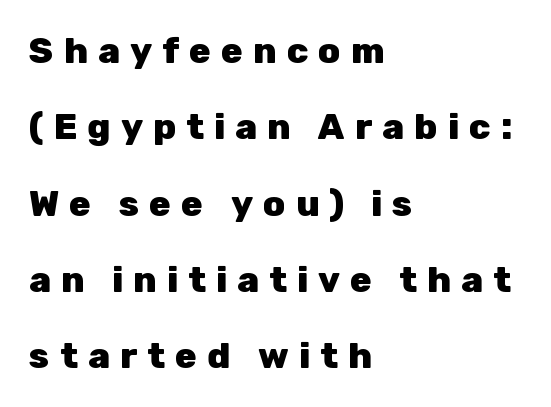
The rendering uses a bold face; every stroke is thick and dark. Honestly, there is no underline to notice here at all. These lines are rendered in a variable-pitch font. Baseline-to-baseline distance is far greater than the letter height. The ragged edge is on the right, which tells us the setting is flush left. The characters display no serif detailing; their extremities are plain.
